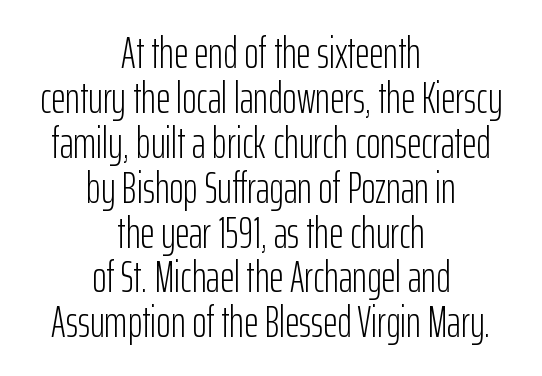
A student would call this center alignment; a typographer would say set centered. Unbolded letterforms with no extra heft. These lines are rendered in a variable-pitch font. Is this a sans? Yes — the strokes have no serifs.
